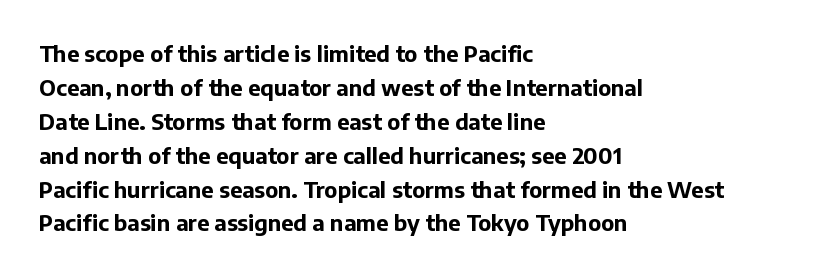
The image shows 22 px bold type, upright; set left-aligned, normal line spacing (1.54x), normal letter spacing, not underlined.
